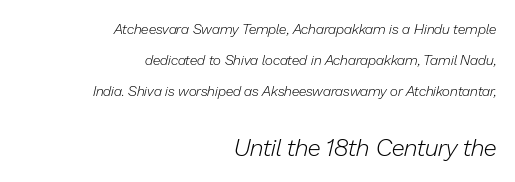
Q: Is the text bold? A: No.
Q: Is the text italic (slanted)? A: Yes, it leans right by about 13 degrees.
Q: Is the text underlined? A: No.
Q: How is the paragraph aligned? A: Right-aligned.
Q: Is the spacing between letters normal or unusually wide? A: Normal.
Q: Is the spacing between lines tight, normal or loose? A: Loose.
Q: Which block of text is set in a larger size, the first (top) or the second (bottom)? A: The second (bottom) one.
